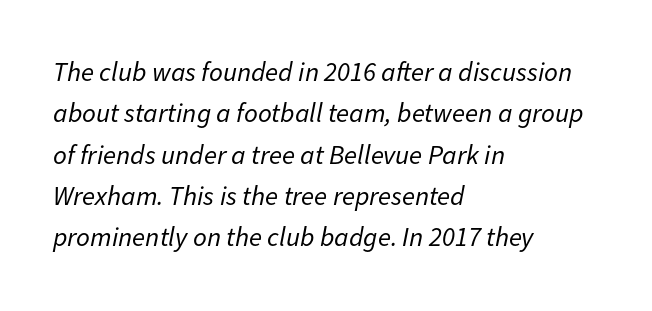
{"italic": "yes", "lean": "right", "slant_degrees": 11, "bold": "no", "underline": "no", "align": "left", "line_spacing": "normal", "line_spacing_ratio": 1.53, "letter_spacing": "normal", "letter_spacing_em": 0.0, "glyph_px": 27}
